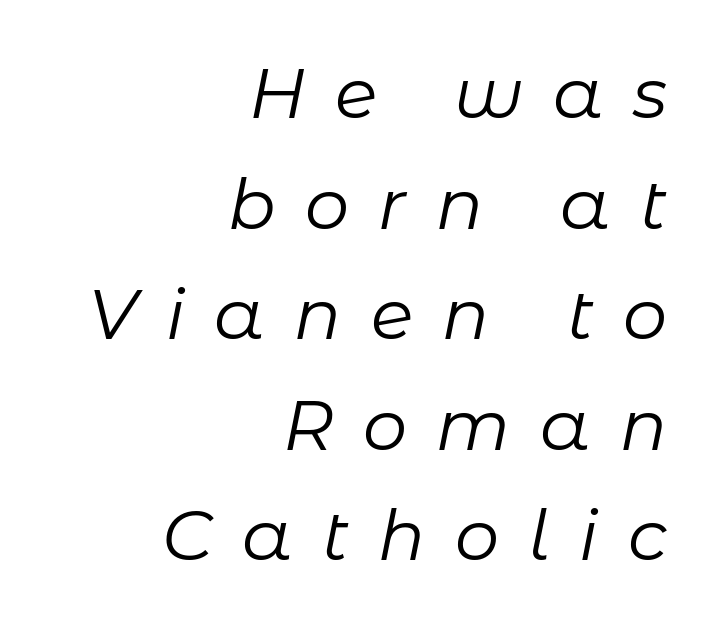
The image shows 70 px regular-weight type, italic (leaning right); set right-aligned, normal line spacing (1.58x), unusually wide letter spacing (+0.42 em), not underlined; low stroke contrast and a medium x-height.
